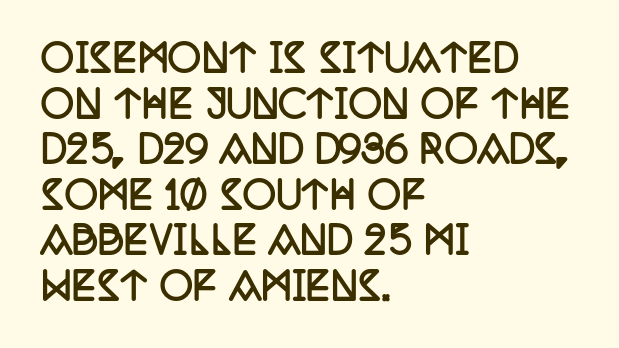
Yep, those are serifs on the letters. Typesetter's note: full bold, strokes at maximum text heaviness. Plain, unruled lines of type. Every row of glyphs begins at an identical x-position on the left. The type sits square on the baseline with zero lean.
